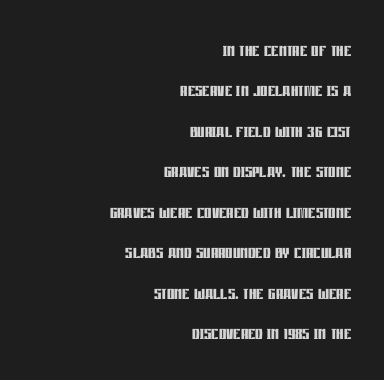
In CSS terms this would be text-align: right. Letter spacing: default. Anything drawn beneath the words? Only blank space. The font is running at its bold setting. The type sits square on the baseline with zero lean.
